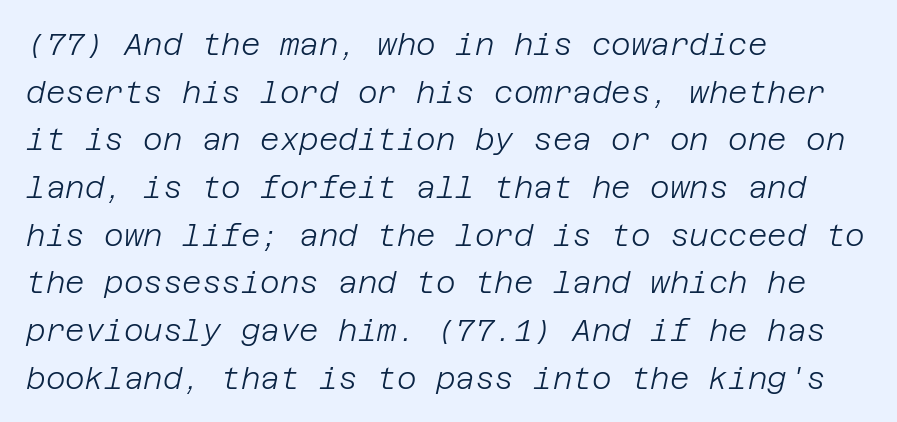
Q: Is the text bold? A: No.
Q: Is the text italic (slanted)? A: Yes, it leans right by about 12 degrees.
Q: Is the text underlined? A: No.
Q: How is the paragraph aligned? A: Left-aligned.
Q: Is the spacing between letters normal or unusually wide? A: Normal.
Q: Is the spacing between lines tight, normal or loose? A: Normal.
Q: Width (condensed, normal, or wide)? A: Normal.
Q: Stroke contrast? A: Low.
Q: x-height? A: Large.
